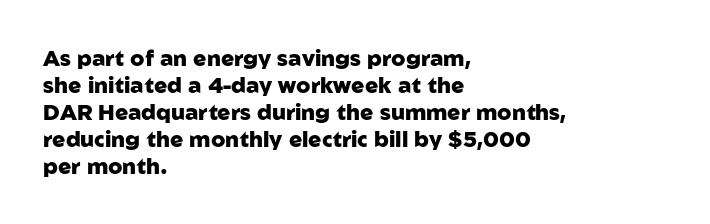
The image shows 22 px bold type, upright; set left-aligned, line spacing 1.23x, normal letter spacing, not underlined.
